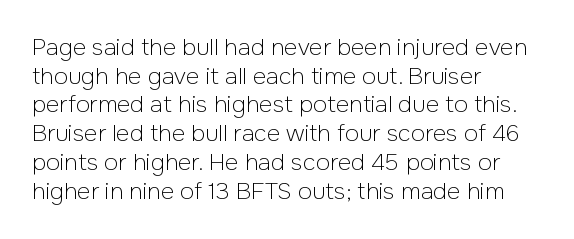
The image shows 23 px text type, upright; set left-aligned, normal line spacing (1.25x), normal letter spacing, not underlined.
